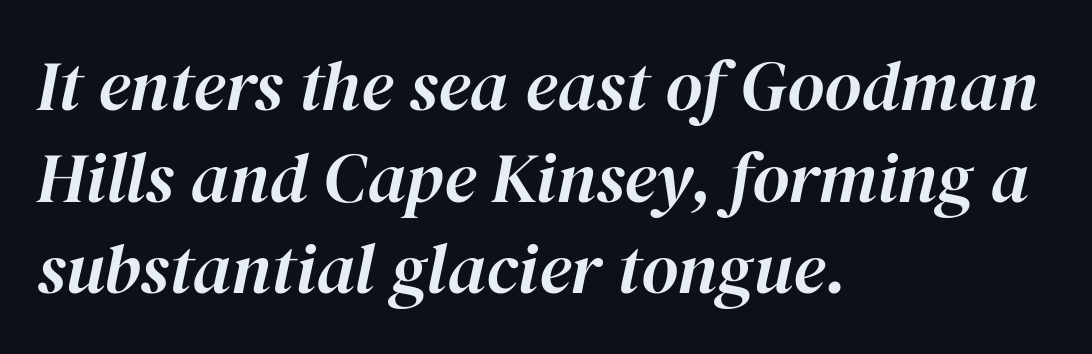
The face used here is rendered with its standard letterfit. Every character sits at an angle, as italics do. Proportional: the letters do not fall into vertical columns. Honestly, there is no underline to notice here at all. A classic flush-left, rag-right setting is used for this passage.
